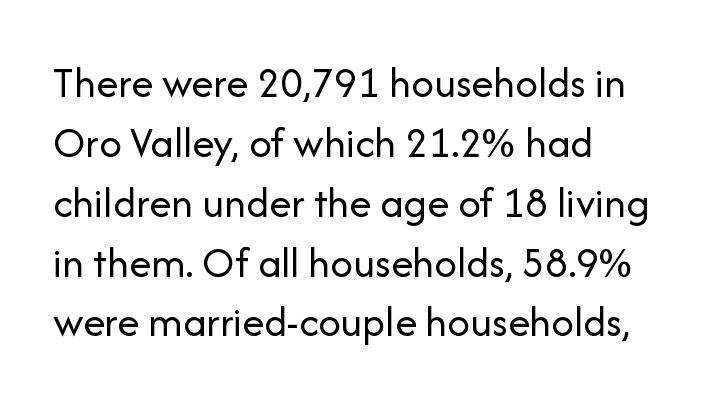
{"serif": "no", "italic": "no", "bold": "no", "weight": "regular", "width": "normal", "stroke_contrast": "low", "x_height": "medium", "monospaced": "no", "underline": "no", "align": "left", "line_spacing": "normal", "line_spacing_ratio": 1.36, "letter_spacing": "normal", "letter_spacing_em": 0.0, "glyph_px": 44}
